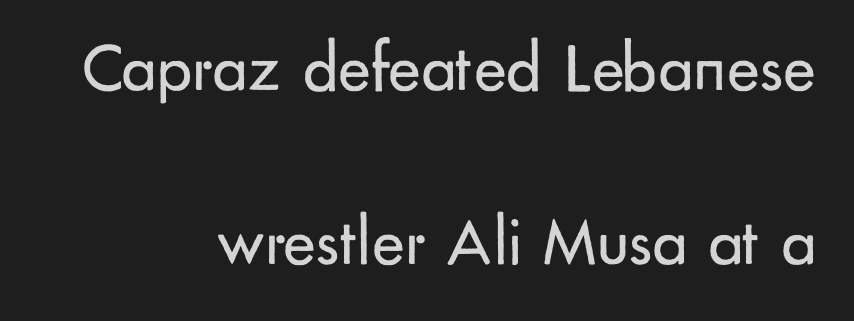
Q: Is the text bold? A: No.
Q: Is the text italic (slanted)? A: No, it is upright.
Q: Is the typeface a serif or a sans-serif typeface? A: Sans-serif.
Q: Is the text underlined? A: No.
Q: How is the paragraph aligned? A: Right-aligned.
Q: Is the spacing between letters normal or unusually wide? A: Normal.
Q: Is the spacing between lines tight, normal or loose? A: Loose.
Q: Width (condensed, normal, or wide)? A: Normal.
Q: Stroke contrast? A: Low.
Q: x-height? A: Small.
Q: Monospaced? A: No.
